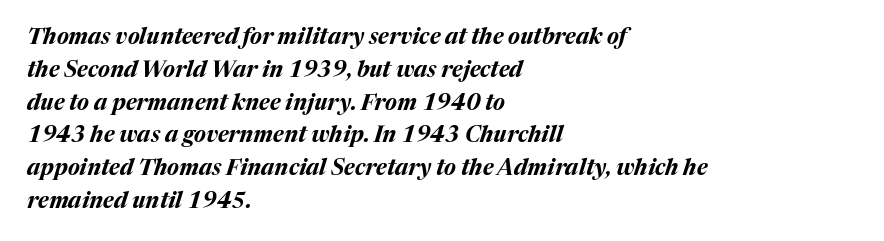
How would I describe the line gaps? Plain and ordinary. Descenders hang freely into open space. A typesetter would call this zero additional tracking. The sample has been set heavy, in full bold. These lines were composed using italics. Which margin do the lines hug? The left one — the right edge is uneven.
